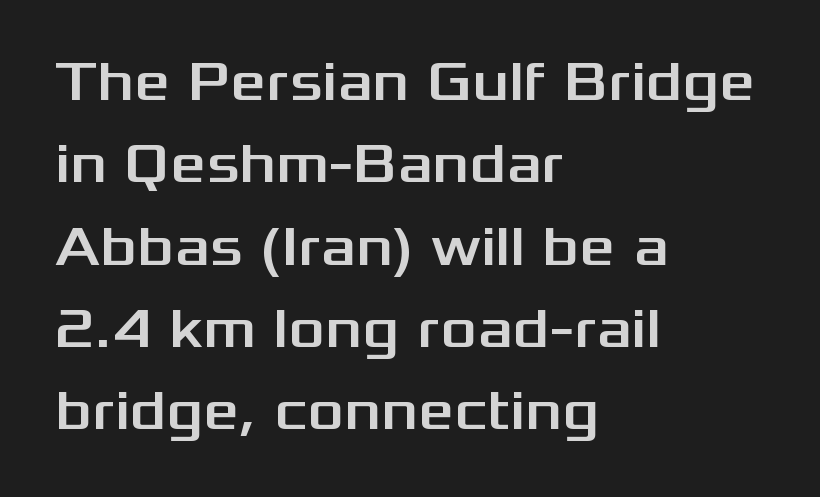
{"serif": "no", "italic": "no", "width": "wide", "stroke_contrast": "medium", "x_height": "medium", "monospaced": "no", "underline": "no", "align": "left", "line_spacing": "normal", "line_spacing_ratio": 1.47, "letter_spacing": "normal", "letter_spacing_em": 0.0, "glyph_px": 56}
